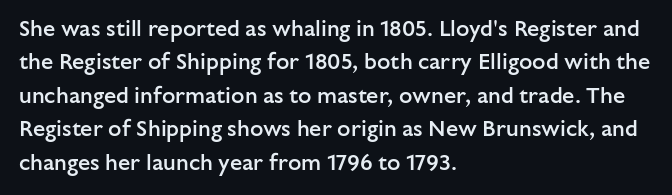
{"italic": "no", "bold": "semi", "underline": "no", "align": "left", "line_spacing": "normal", "line_spacing_ratio": 1.52, "letter_spacing": "normal", "letter_spacing_em": 0.0, "glyph_px": 22}
